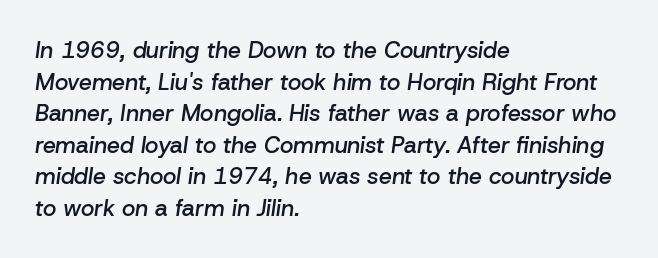
Nothing unusual about the tracking: characters are spaced as the font intends. Reading down the column, the eye jumps a familiar distance to each next line. Underlining? Definitely not there. Notice how the stems are inclined rather than vertical — that's the hallmark of italics.
